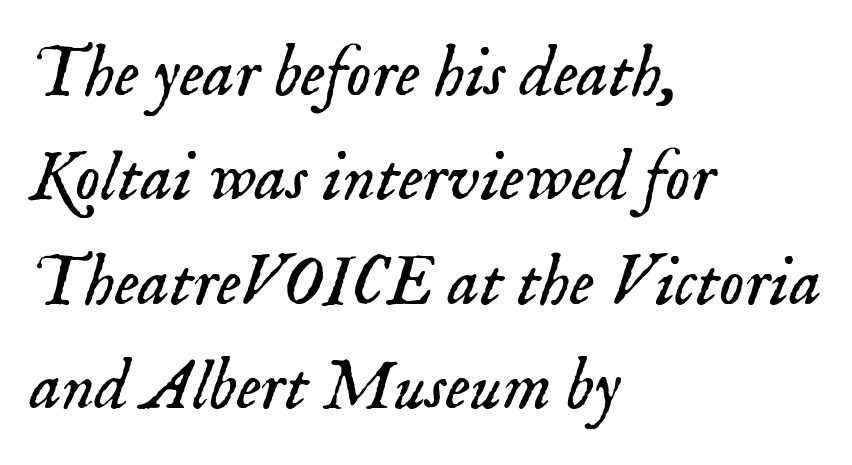
The image shows 71 px light serif type, italic (leaning right); set left-aligned, normal line spacing (1.47x), normal letter spacing, not underlined; low stroke contrast and a small x-height.
